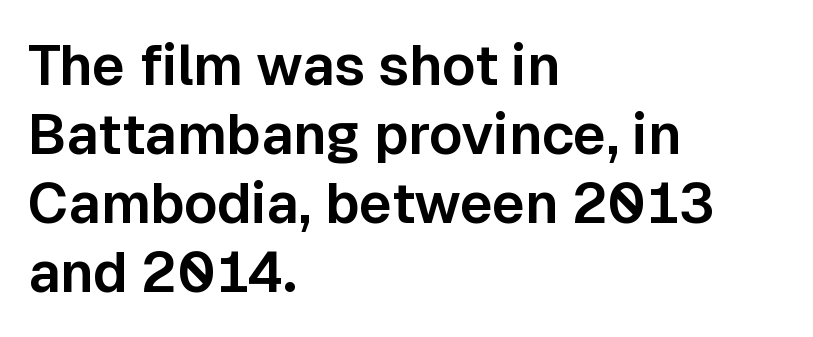
Q: Is the text italic (slanted)? A: No, it is upright.
Q: Is the typeface a serif or a sans-serif typeface? A: Sans-serif.
Q: Is the text underlined? A: No.
Q: How is the paragraph aligned? A: Left-aligned.
Q: Is the spacing between letters normal or unusually wide? A: Normal.
Q: Width (condensed, normal, or wide)? A: Normal.
Q: Stroke contrast? A: Low.
Q: x-height? A: Medium.
Q: Monospaced? A: No.
